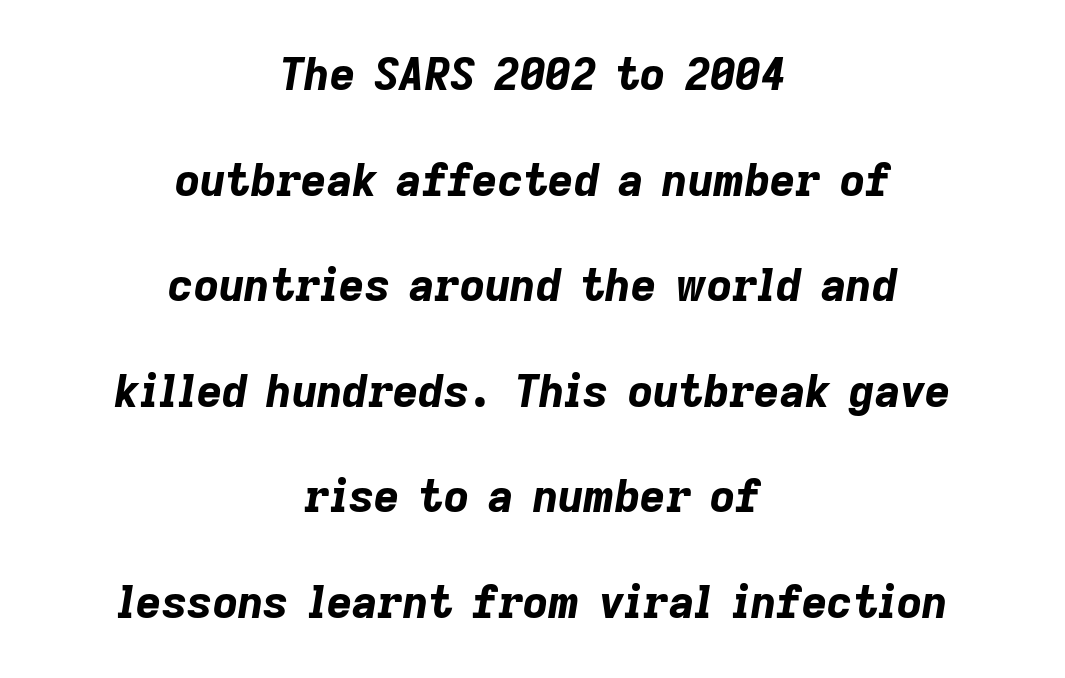
{"italic": "yes", "lean": "right", "slant_degrees": 9, "bold": "yes", "weight": "bold", "width": "normal", "stroke_contrast": "low", "x_height": "medium", "monospaced": "no", "underline": "no", "align": "center", "line_spacing": "loose", "line_spacing_ratio": 2.4, "letter_spacing": "normal", "letter_spacing_em": 0.0, "glyph_px": 44}
